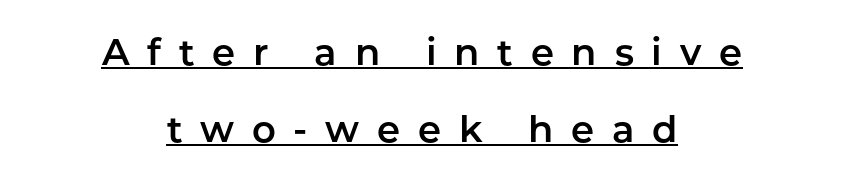
No feet cap the strokes, marking this as sans-serif type. Each new line begins a long way beneath the previous one. This sample has the flowing, uneven cadence of proportional lettering. Horizontal alignment here is central, giving a formal, balanced look. Has an underline been added? It has.
